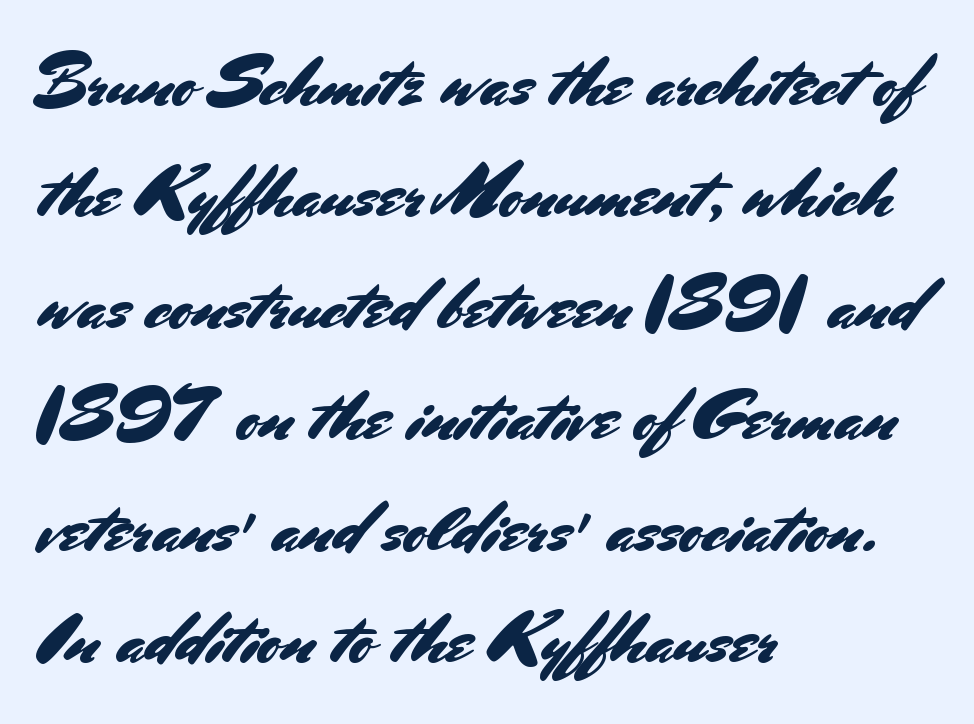
{"serif": "no", "width": "normal", "stroke_contrast": "medium", "x_height": "small", "monospaced": "no", "underline": "no", "align": "left", "line_spacing": "normal", "line_spacing_ratio": 1.57, "letter_spacing": "normal", "letter_spacing_em": 0.0, "glyph_px": 71}
